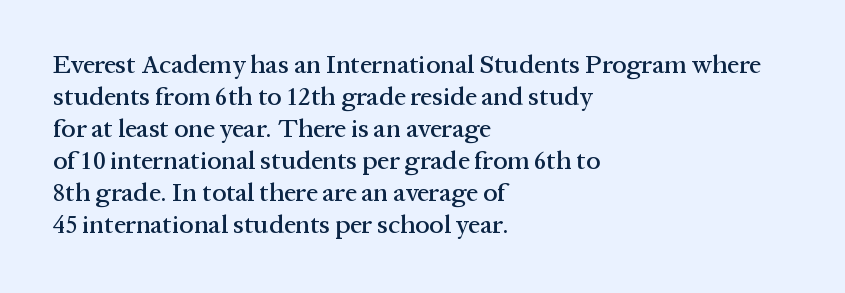
Q: Is the text italic (slanted)? A: No, it is upright.
Q: Is the text underlined? A: No.
Q: How is the paragraph aligned? A: Left-aligned.
Q: Is the spacing between letters normal or unusually wide? A: Normal.
